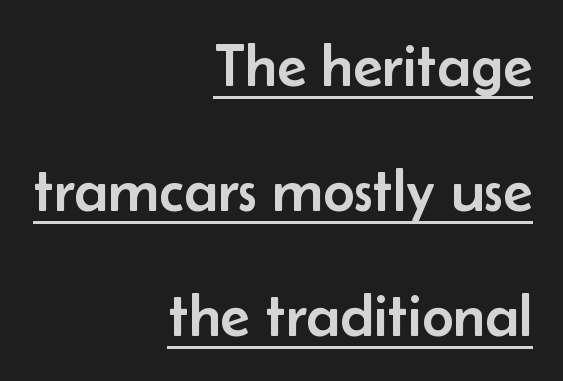
{"serif": "no", "italic": "no", "width": "normal", "stroke_contrast": "low", "x_height": "small", "monospaced": "no", "underline": "yes", "align": "right", "line_spacing": "loose", "line_spacing_ratio": 2.05, "letter_spacing": "normal", "letter_spacing_em": 0.0, "glyph_px": 61}
